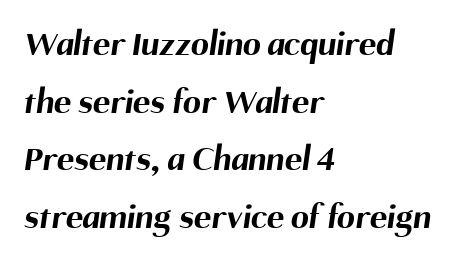
The image shows 36 px bold sans-serif type; set left-aligned, normal line spacing (1.6x), normal letter spacing, not underlined; medium stroke contrast and a medium x-height.
